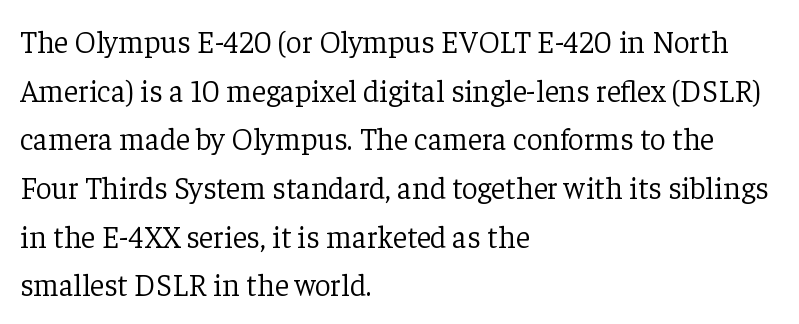
A clean baseline with only descenders dipping below it. Each stroke keeps to a modest, everyday thickness or less. This sample uses an upright cut, with every glyph sitting square on the baseline. Each letter's strokes conclude with small projecting serifs. This sample keeps an unexceptional amount of space between lines.
